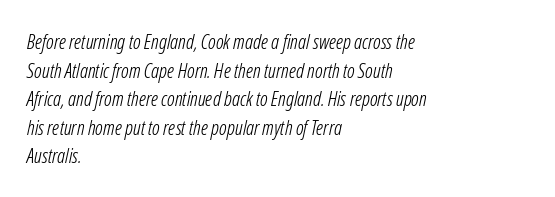
The image shows 20 px text type, italic (leaning right); set left-aligned, normal line spacing (1.43x), normal letter spacing, not underlined.
